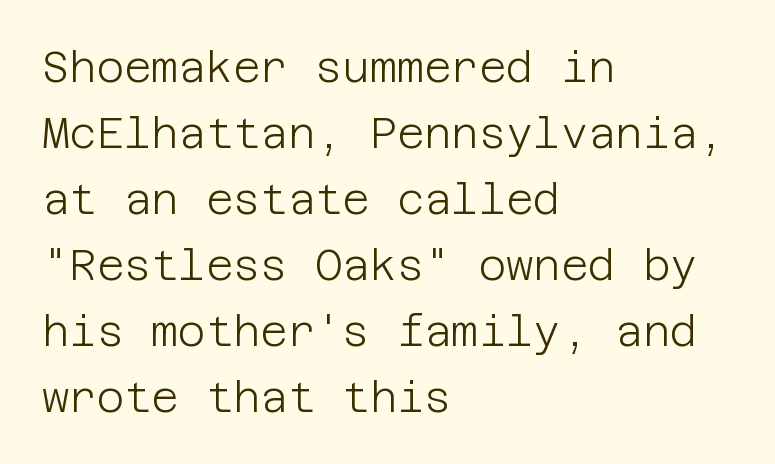
The image shows 42 px light sans-serif type, upright; set left-aligned, normal line spacing (1.57x), normal letter spacing, not underlined; low stroke contrast and a large x-height.
